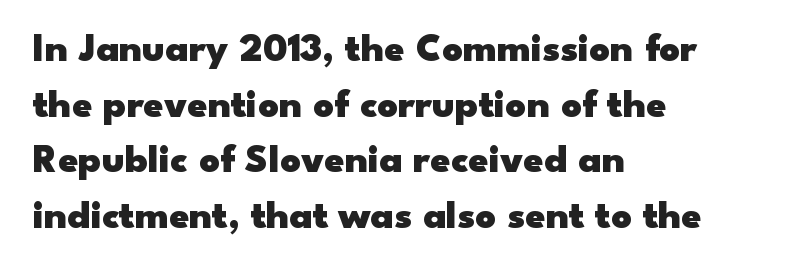
The paragraph has a hard left edge and a soft right edge. Does the lettering tilt? It doesn't — this is upright. Any mark beneath the type? The region is blank. This sample has the flowing, uneven cadence of proportional lettering. The passage shown has conventional tracking throughout.
